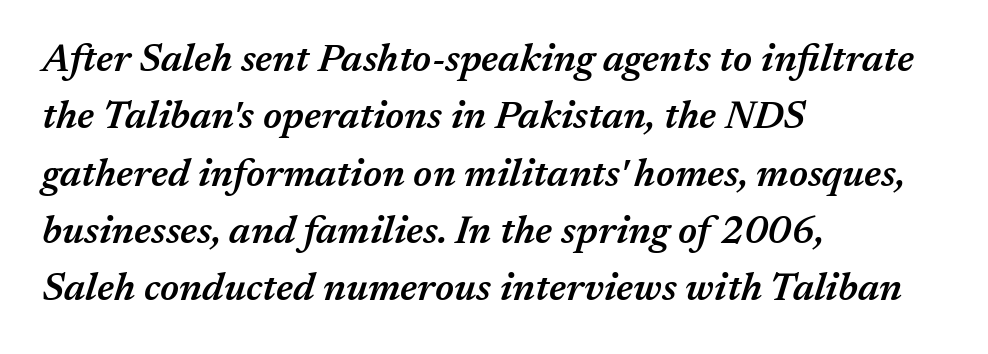
The image shows 39 px semibold type, italic (leaning right); set left-aligned, normal line spacing (1.47x), normal letter spacing, not underlined; medium stroke contrast and a medium x-height.
